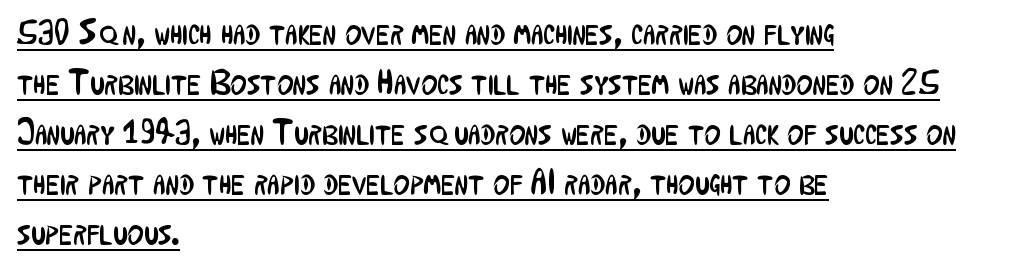
Q: Is the text bold? A: No.
Q: Is the text italic (slanted)? A: No, it is upright.
Q: Is the typeface a serif or a sans-serif typeface? A: Sans-serif.
Q: Is the text underlined? A: Yes.
Q: How is the paragraph aligned? A: Left-aligned.
Q: Is the spacing between letters normal or unusually wide? A: Normal.
Q: Is the spacing between lines tight, normal or loose? A: Normal.
Q: Width (condensed, normal, or wide)? A: Condensed.
Q: Stroke contrast? A: Low.
Q: x-height? A: Medium.
Q: Monospaced? A: No.
